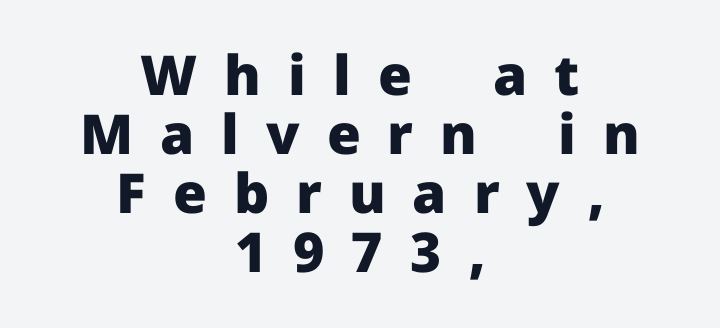
The image shows 55 px heavy sans-serif type, upright; set centered, tight line spacing (1.07x), unusually wide letter spacing (+0.49 em), not underlined; low stroke contrast and a medium x-height.
